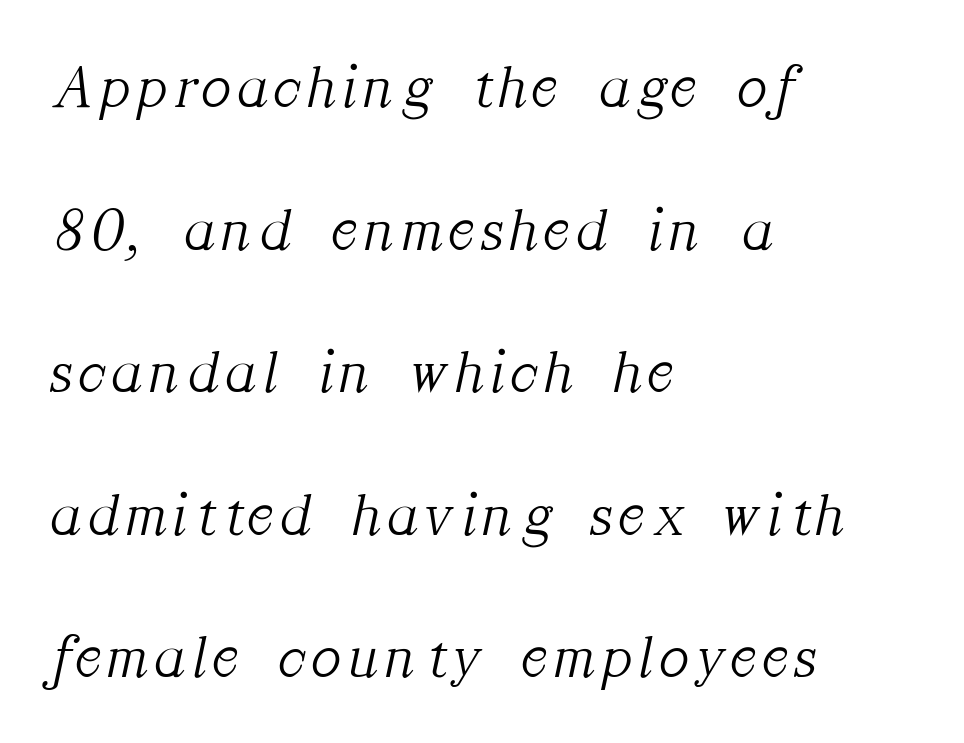
A classic flush-left, rag-right setting is used for this passage. This block would shrink considerably if given ordinary leading; it's expanded now. Here the designer chose a conventional face with non-uniform glyph widths. On a weight scale, this lands at 450 or below. Decoration check: the copy has no underline.
